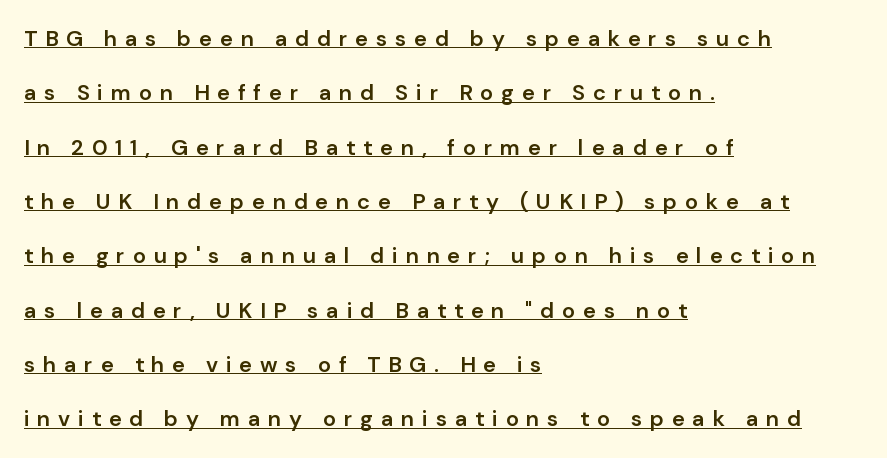
Q: Is the text bold? A: Semi-bold.
Q: Is the text italic (slanted)? A: No, it is upright.
Q: Is the text underlined? A: Yes.
Q: How is the paragraph aligned? A: Left-aligned.
Q: Is the spacing between letters normal or unusually wide? A: Unusually wide.
Q: Is the spacing between lines tight, normal or loose? A: Loose.
